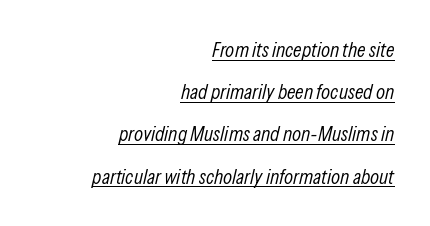
The image shows 21 px text type, italic (leaning right); set right-aligned, loose line spacing (2.01x), normal letter spacing, underlined.
